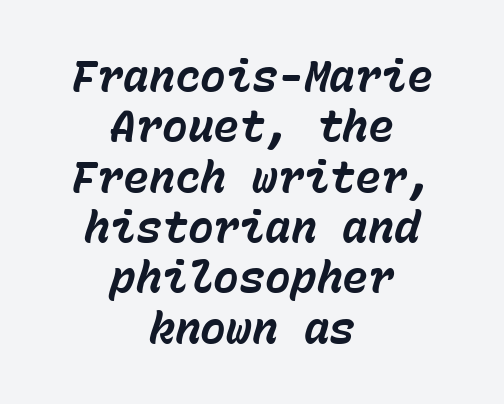
Q: Is the text bold? A: Yes.
Q: Is the text italic (slanted)? A: Yes, it leans right by about 15 degrees.
Q: Is the text underlined? A: No.
Q: How is the paragraph aligned? A: Centered.
Q: Is the spacing between letters normal or unusually wide? A: Normal.
Q: Width (condensed, normal, or wide)? A: Normal.
Q: Stroke contrast? A: Low.
Q: x-height? A: Medium.
Q: Monospaced? A: Yes.
